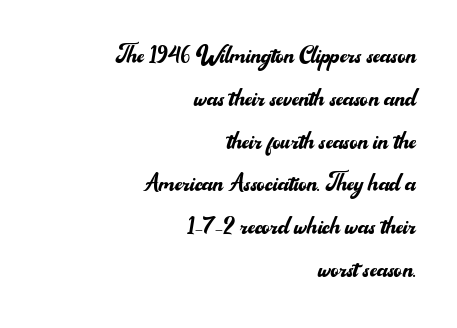
The gaps between neighbouring characters are ordinary and unremarkable. Letters rest on an invisible, unmarked baseline. The paragraph has a hard right edge and a soft left edge. Serifs: no, the terminals of the letterforms are clean.
